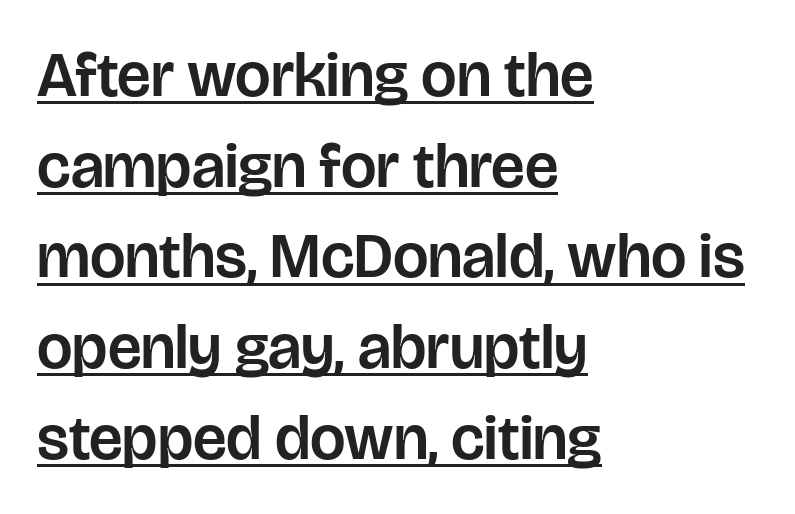
Q: Is the text italic (slanted)? A: No, it is upright.
Q: Is the typeface a serif or a sans-serif typeface? A: Sans-serif.
Q: Is the text underlined? A: Yes.
Q: How is the paragraph aligned? A: Left-aligned.
Q: Is the spacing between letters normal or unusually wide? A: Normal.
Q: Is the spacing between lines tight, normal or loose? A: Normal.
Q: Width (condensed, normal, or wide)? A: Normal.
Q: Stroke contrast? A: Low.
Q: x-height? A: Large.
Q: Monospaced? A: No.
